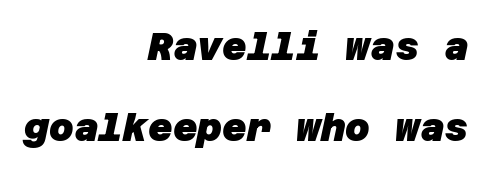
The image shows 38 px heavy sans-serif type; set right-aligned, loose line spacing (2.12x), normal letter spacing, not underlined; low stroke contrast and a large x-height.
